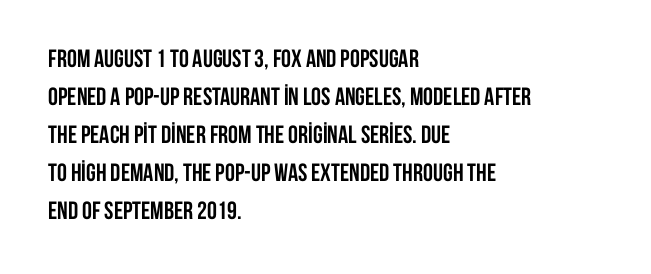
{"italic": "no", "bold": "yes", "underline": "no", "align": "left", "line_spacing": "normal", "line_spacing_ratio": 1.52, "letter_spacing": "normal", "letter_spacing_em": 0.0, "glyph_px": 25}
